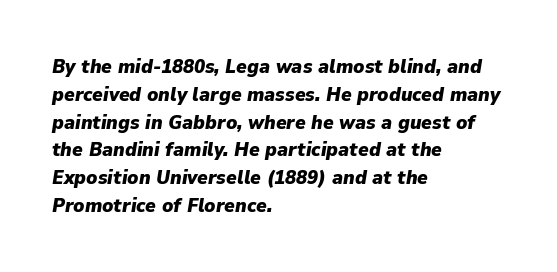
The image shows 20 px bold type, italic (leaning right); set left-aligned, normal line spacing (1.39x), normal letter spacing, not underlined.
